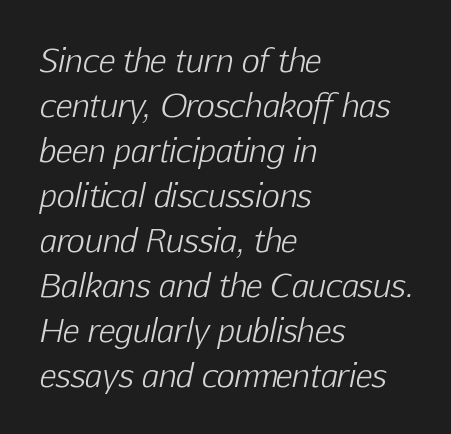
Q: Is the text bold? A: No.
Q: Is the text italic (slanted)? A: Yes, it leans right by about 12 degrees.
Q: Is the text underlined? A: No.
Q: How is the paragraph aligned? A: Left-aligned.
Q: Is the spacing between letters normal or unusually wide? A: Normal.
Q: Is the spacing between lines tight, normal or loose? A: Normal.
Q: Width (condensed, normal, or wide)? A: Normal.
Q: Stroke contrast? A: Low.
Q: x-height? A: Medium.
Q: Monospaced? A: No.
